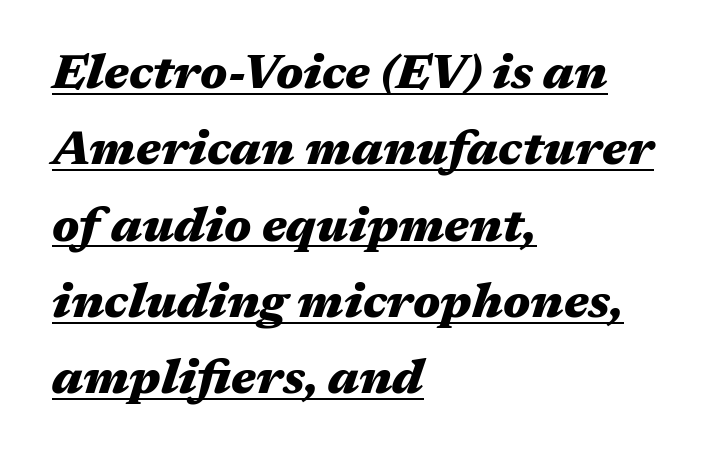
Note the varied advance widths — an 'i' is clearly narrower than an 'm'. The lines in this sample share a left origin and differ only in where they stop. Pretty heavy lettering here — definitely bold. Does extra space separate the letters? No, they use regular spacing. Looks like someone drew a line under every word here.
